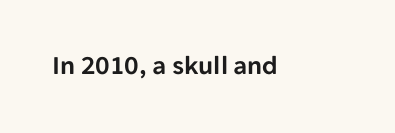
Q: Is the text italic (slanted)? A: No, it is upright.
Q: Is the text underlined? A: No.
Q: Is the spacing between letters normal or unusually wide? A: Normal.
